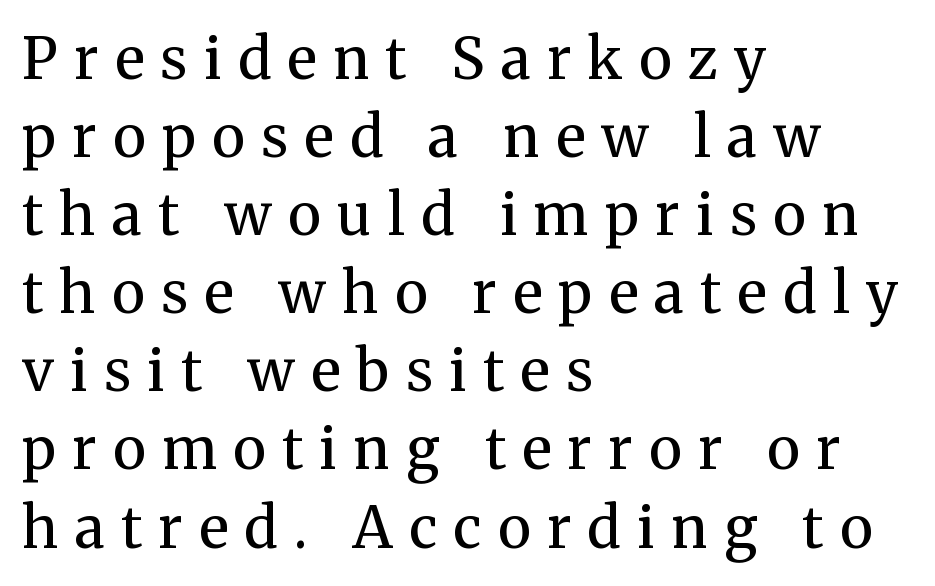
Q: Is the text bold? A: No.
Q: Is the text italic (slanted)? A: No, it is upright.
Q: Is the typeface a serif or a sans-serif typeface? A: Serif.
Q: Is the text underlined? A: No.
Q: How is the paragraph aligned? A: Left-aligned.
Q: Is the spacing between letters normal or unusually wide? A: Unusually wide.
Q: Is the spacing between lines tight, normal or loose? A: Normal.
Q: Width (condensed, normal, or wide)? A: Normal.
Q: Stroke contrast? A: Medium.
Q: x-height? A: Medium.
Q: Monospaced? A: No.
